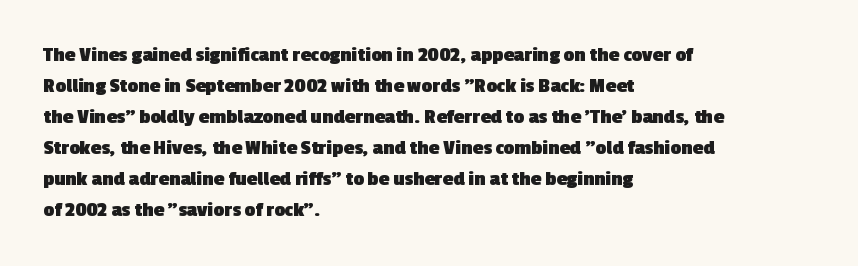
The space beneath each line is pristine and unruled. Words appear dense and cohesive because spacing is normal. Caption: bold face, heavy strokes. Notice how descenders clear the ascenders below comfortably — that's standard leading. Is the block centered? No — it sits flush against the left margin.
